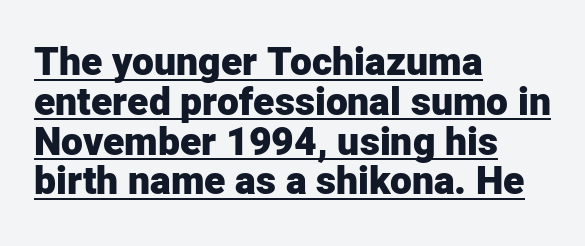
You could call the tracking neutral — neither tight nor loose. Line starts are locked; line ends wander. These lines are composed in type without serifs. Is there an underline? Yes — a line sits under the letters. Strong, thick strokes mark this as bold type.
